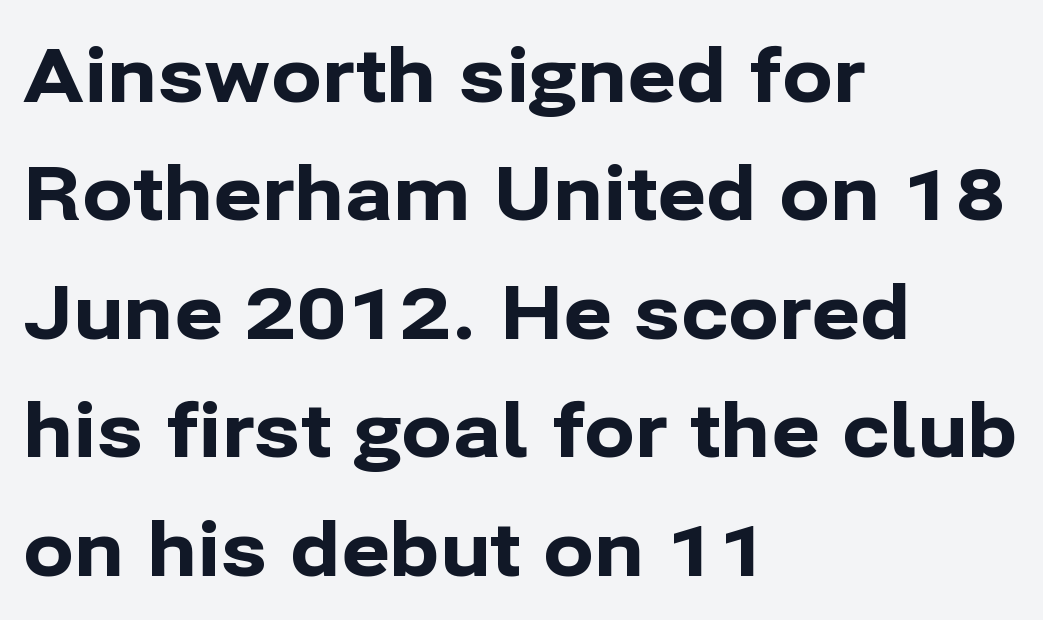
Q: Is the text bold? A: Yes.
Q: Is the text italic (slanted)? A: No, it is upright.
Q: Is the typeface a serif or a sans-serif typeface? A: Sans-serif.
Q: Is the text underlined? A: No.
Q: How is the paragraph aligned? A: Left-aligned.
Q: Is the spacing between letters normal or unusually wide? A: Normal.
Q: Is the spacing between lines tight, normal or loose? A: Normal.
Q: Width (condensed, normal, or wide)? A: Normal.
Q: Stroke contrast? A: Low.
Q: x-height? A: Medium.
Q: Monospaced? A: No.
